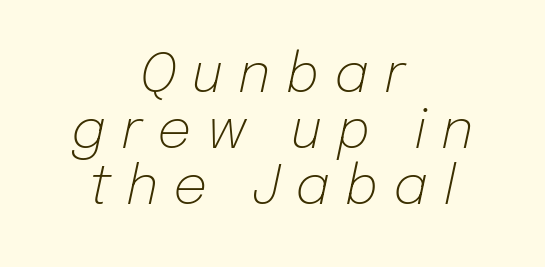
Looks like regular typesetting: each glyph gets only the width it needs. Compared with typical paragraphs, the rows here are closer together. The gaps between neighbouring characters are conspicuously large. Descenders are the only things crossing below the line. Typeset on center — no edge is straight.
